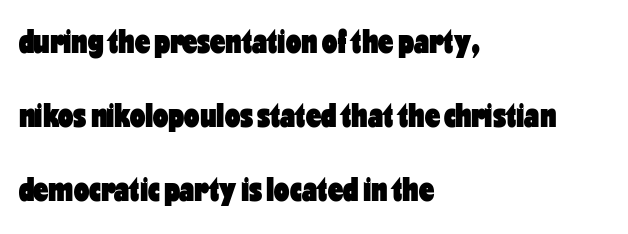
{"serif": "no", "italic": "no", "bold": "yes", "weight": "heavy", "width": "condensed", "stroke_contrast": "low", "x_height": "medium", "monospaced": "no", "underline": "no", "align": "left", "line_spacing": "loose", "line_spacing_ratio": 2.17, "letter_spacing": "normal", "letter_spacing_em": 0.0, "glyph_px": 34}
